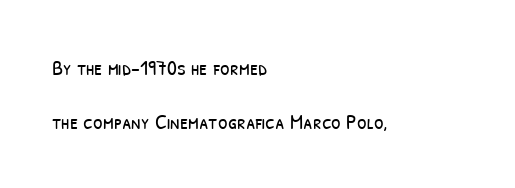
The image shows 22 px text type; set left-aligned, loose line spacing (2.44x), normal letter spacing, not underlined.
